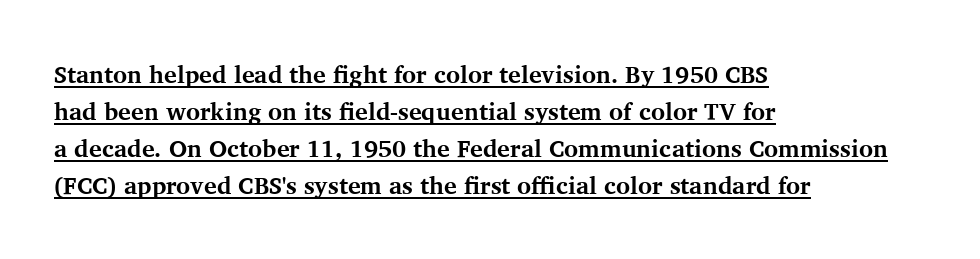
The image shows 24 px bold type, upright; set left-aligned, normal line spacing (1.54x), normal letter spacing, underlined.
